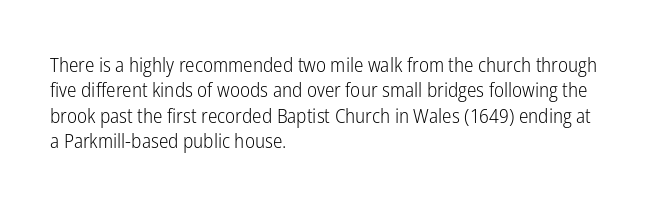
The image shows 20 px text type, upright; set left-aligned, normal line spacing (1.27x), normal letter spacing, not underlined.
